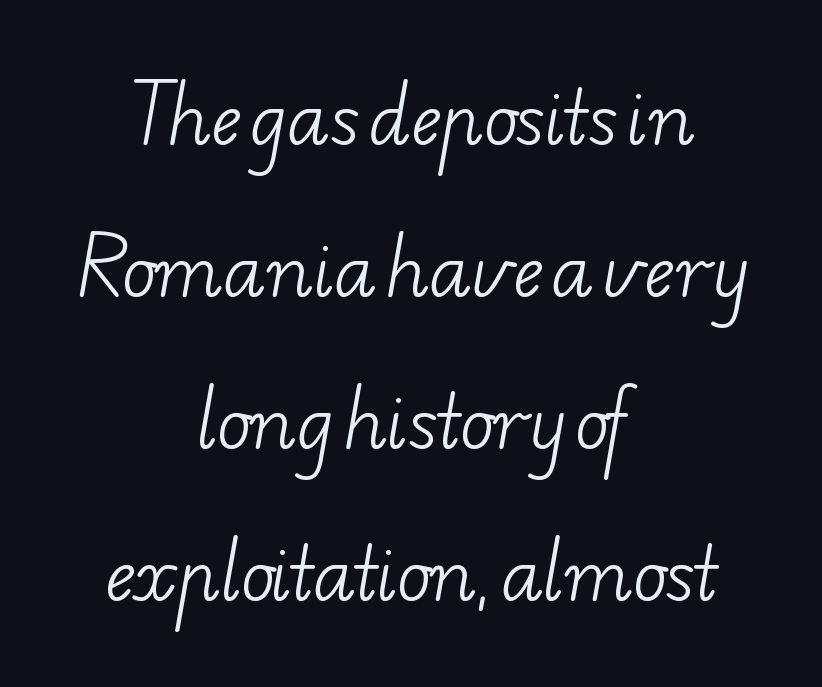
The image shows 71 px light, wide serif type; set centered, loose line spacing (2.14x), normal letter spacing, not underlined; low stroke contrast and a small x-height.
